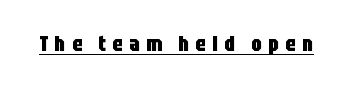
Decoration check: the copy is underlined. This is heavy type, rendered in bold. There is plenty of visible air inserted between adjacent glyphs. The type sits square on the baseline with zero lean.
